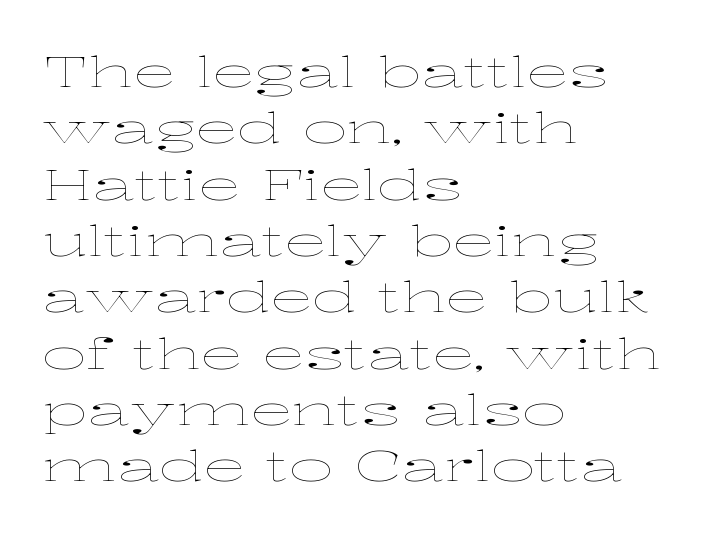
{"italic": "no", "bold": "no", "weight": "thin", "width": "wide", "stroke_contrast": "low", "x_height": "medium", "monospaced": "no", "underline": "no", "align": "left", "line_spacing": "normal", "line_spacing_ratio": 1.31, "letter_spacing": "normal", "letter_spacing_em": 0.0, "glyph_px": 43}
